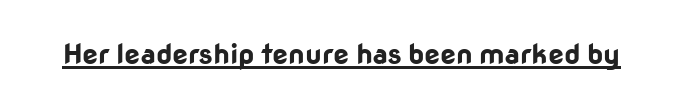
The image shows 28 px bold sans-serif type, upright; set normal letter spacing, underlined; low stroke contrast and a medium x-height.
